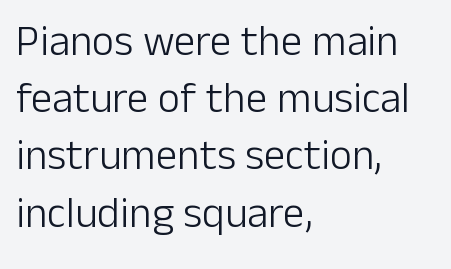
The designer went with a sans here, leaving each stem footless. A student would call this left alignment; a typographer would say flush left, rag right. Lines of text with bare space underneath. Every character sits straight up, as roman type does. Compared with a typical body face, this is equally light or lighter still. Evenly set lines give the paragraph a standard silhouette.
